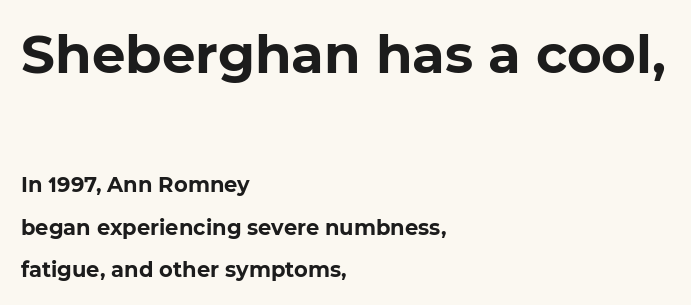
Q: Is the text bold? A: Yes.
Q: Is the typeface a serif or a sans-serif typeface? A: Sans-serif.
Q: Is the text underlined? A: No.
Q: How is the paragraph aligned? A: Left-aligned.
Q: Is the spacing between letters normal or unusually wide? A: Normal.
Q: Is the spacing between lines tight, normal or loose? A: Loose.
Q: Which block of text is set in a larger size, the first (top) or the second (bottom)? A: The first (top) one.
Q: Width (condensed, normal, or wide)? A: Normal.
Q: Stroke contrast? A: Low.
Q: x-height? A: Medium.
Q: Monospaced? A: No.
